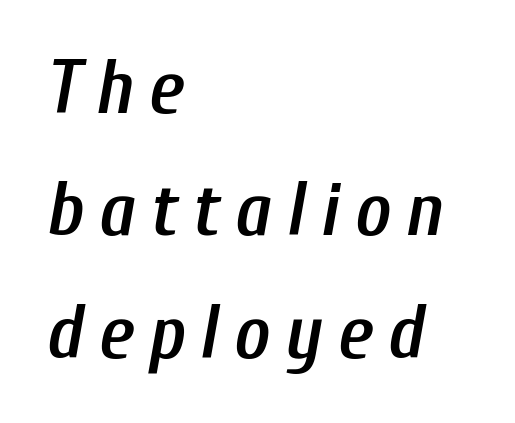
{"italic": "yes", "lean": "right", "slant_degrees": 10, "bold": "semi", "weight": "semibold", "width": "condensed", "stroke_contrast": "low", "x_height": "medium", "monospaced": "no", "underline": "no", "align": "left", "line_spacing": "normal", "line_spacing_ratio": 1.59, "glyph_px": 77}
